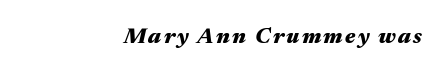
{"italic": "yes", "lean": "right", "slant_degrees": 17, "bold": "yes", "underline": "no", "glyph_px": 22}
